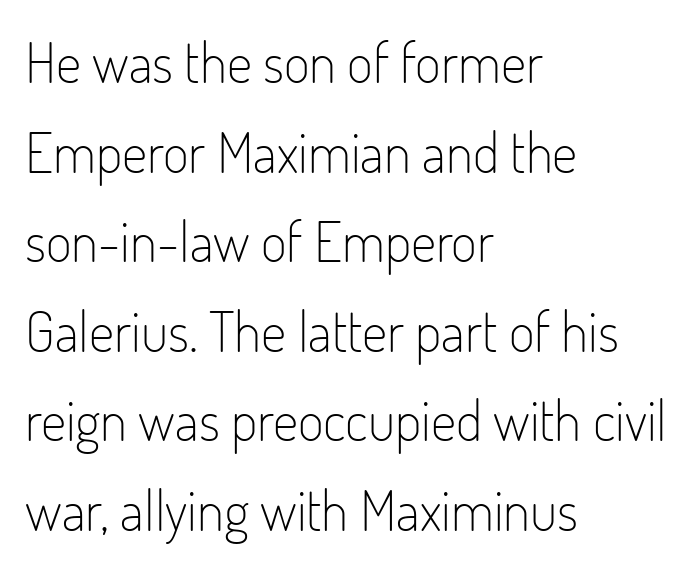
The tracking reads as untouched default to a designer's eye. If you drew a ruler down the left edge, every line would touch it. Vertical strokes here are truly vertical. Each letter's strokes conclude bluntly, with no projecting serifs. Spacing verdict: proportional, widths tailored to each character. Compared with typical paragraphs, the rows here are spaced about the same.
